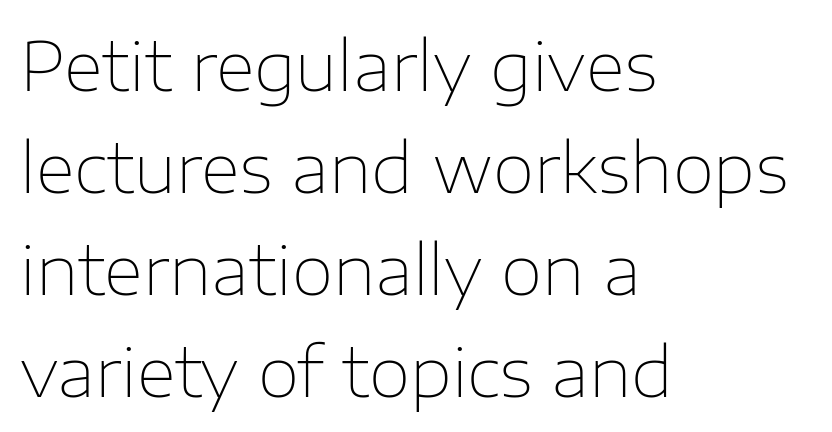
{"serif": "no", "italic": "no", "bold": "no", "weight": "thin", "width": "normal", "stroke_contrast": "low", "x_height": "medium", "monospaced": "no", "underline": "no", "align": "left", "line_spacing": "normal", "line_spacing_ratio": 1.5, "letter_spacing": "normal", "letter_spacing_em": 0.0, "glyph_px": 68}
